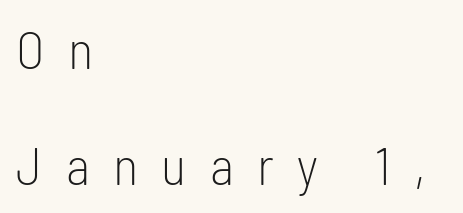
The image shows 53 px light, condensed sans-serif type, upright; set left-aligned, loose line spacing (2.19x), unusually wide letter spacing (+0.44 em), not underlined; low stroke contrast and a medium x-height.
